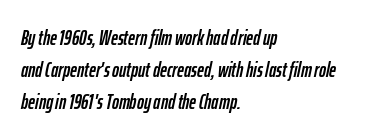
The image shows 21 px text type, italic (leaning right); set left-aligned, normal line spacing (1.52x), normal letter spacing, not underlined.
